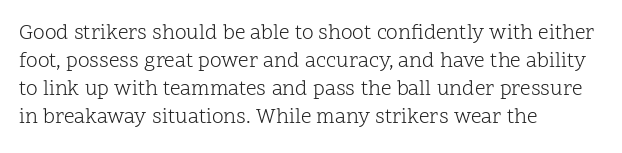
Visually the block forms a straight wall on the left and a jagged coastline on the right. Style check: upright. Bold? No — there's no thickening of the strokes. Notice how descenders clear the ascenders below comfortably — that's standard leading. Each word holds together tightly as a unit, with standard inter-letter gaps.
